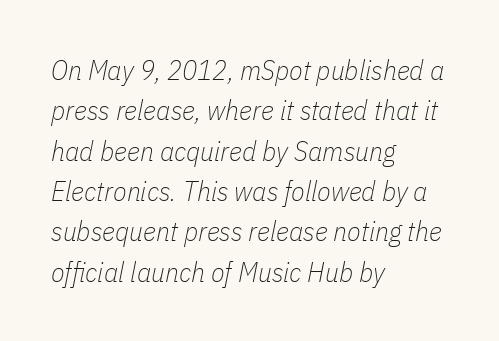
Q: Is the text bold? A: No.
Q: Is the text italic (slanted)? A: Yes, it leans right by about 11 degrees.
Q: Is the text underlined? A: No.
Q: How is the paragraph aligned? A: Left-aligned.
Q: Is the spacing between letters normal or unusually wide? A: Normal.
Q: Is the spacing between lines tight, normal or loose? A: Normal.
Q: Width (condensed, normal, or wide)? A: Condensed.
Q: Stroke contrast? A: Low.
Q: x-height? A: Medium.
Q: Monospaced? A: No.
